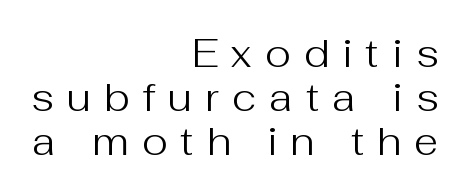
The image shows 39 px regular-weight sans-serif type, upright; set right-aligned, tight line spacing (1.13x), unusually wide letter spacing (+0.34 em), not underlined; medium stroke contrast and a medium x-height.
